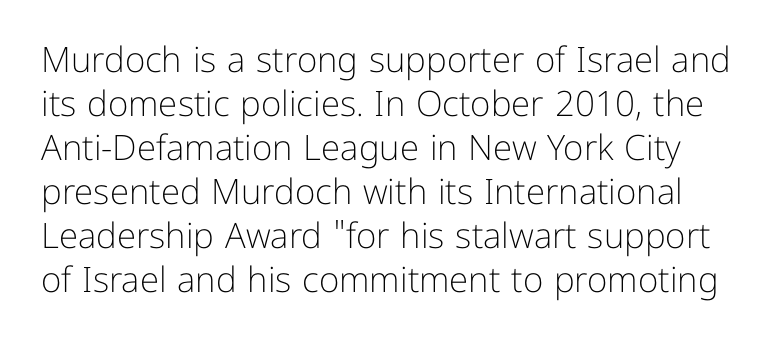
The image shows 35 px light sans-serif type, upright; set normal line spacing (1.26x), normal letter spacing, not underlined; low stroke contrast and a medium x-height.
